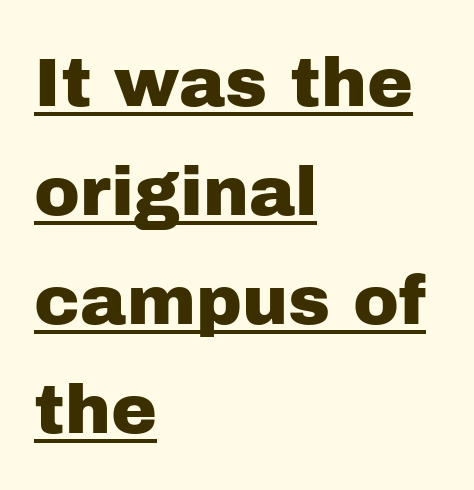
The specimen reads as upright at a glance. Alignment: flush left. The rendering uses natural spacing where letterforms have individual widths. Regular leading.
